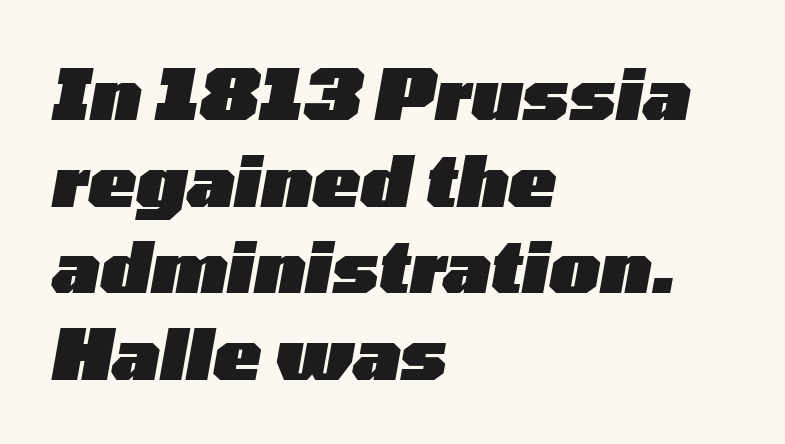
Q: Is the text bold? A: Yes.
Q: Is the text italic (slanted)? A: Yes, it leans right by about 10 degrees.
Q: Is the text underlined? A: No.
Q: How is the paragraph aligned? A: Left-aligned.
Q: Is the spacing between letters normal or unusually wide? A: Normal.
Q: Width (condensed, normal, or wide)? A: Wide.
Q: Stroke contrast? A: Low.
Q: x-height? A: Medium.
Q: Monospaced? A: No.
